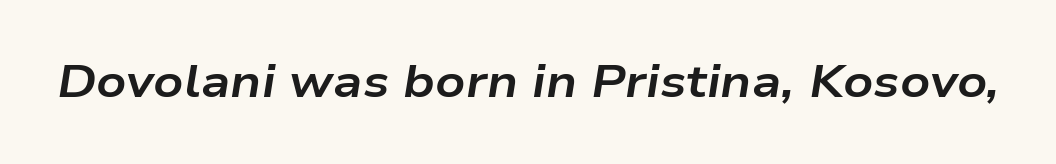
Bare-footed words on every line. No extra tracking has been applied to these lines. The rendering uses natural spacing where letterforms have individual widths. This is oblique type, the kind used for emphasis or titles. The font is running at its bold setting.
